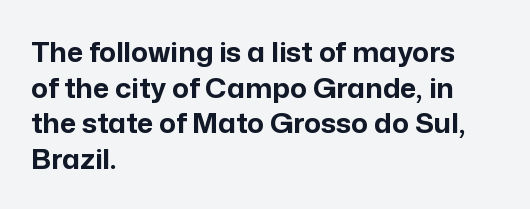
The image shows 28 px bold sans-serif type, upright; set left-aligned, normal line spacing (1.27x), normal letter spacing, not underlined; low stroke contrast and a medium x-height.
